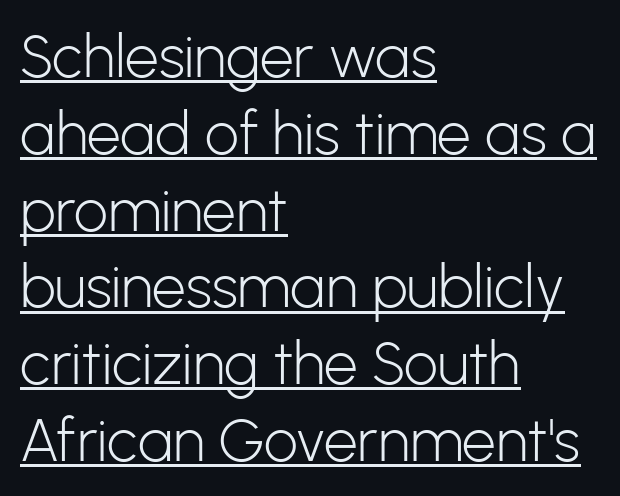
{"serif": "no", "italic": "no", "bold": "no", "weight": "light", "width": "normal", "stroke_contrast": "low", "x_height": "medium", "monospaced": "no", "underline": "yes", "align": "left", "line_spacing": "normal", "line_spacing_ratio": 1.28, "letter_spacing": "normal", "letter_spacing_em": 0.0, "glyph_px": 60}
